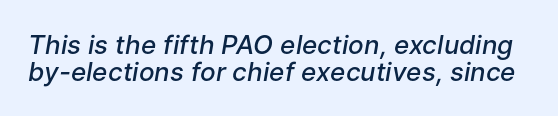
{"italic": "yes", "lean": "right", "slant_degrees": 9, "bold": "semi", "underline": "no", "line_spacing": "tight", "line_spacing_ratio": 1.02, "letter_spacing": "normal", "letter_spacing_em": 0.0, "glyph_px": 26}
